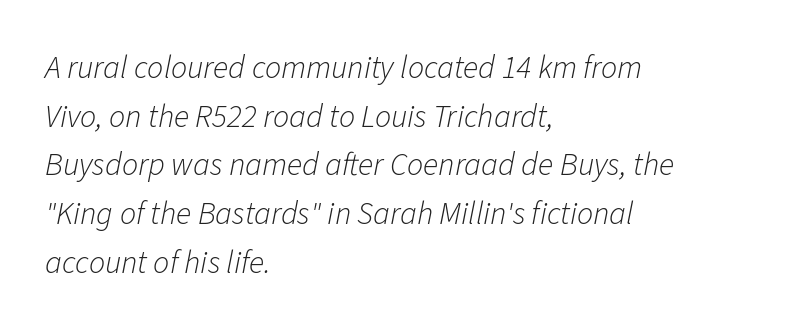
The foot of each line stays bare and open. The designer left line spacing at the default. The lines in this sample share a left origin and differ only in where they stop. You could not count columns in this text — the font is proportionally spaced. This is not heavy type; no bold has been used.
